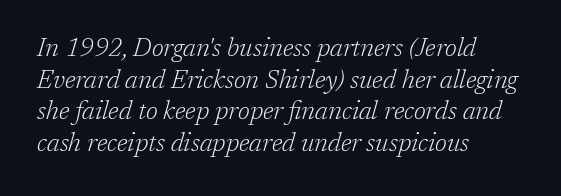
Nothing heavy about these letters — not bold at all. Students, observe: this is what conventionally led text looks like. Line starts are locked; line ends wander. What stands out about the letter spacing? Nothing — it is the standard amount.
